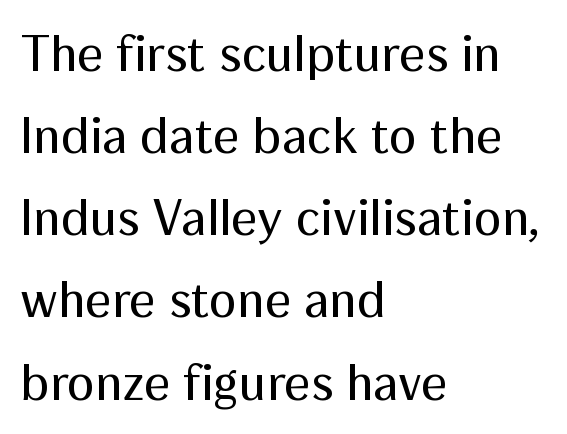
Q: Is the text bold? A: No.
Q: Is the text italic (slanted)? A: No, it is upright.
Q: Is the typeface a serif or a sans-serif typeface? A: Sans-serif.
Q: Is the text underlined? A: No.
Q: How is the paragraph aligned? A: Left-aligned.
Q: Is the spacing between letters normal or unusually wide? A: Normal.
Q: Is the spacing between lines tight, normal or loose? A: Normal.
Q: Width (condensed, normal, or wide)? A: Normal.
Q: Stroke contrast? A: Medium.
Q: x-height? A: Medium.
Q: Monospaced? A: No.
